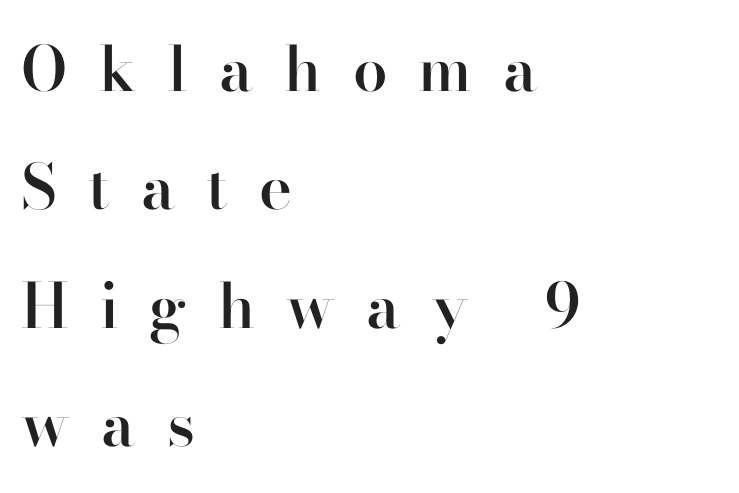
The image shows 62 px semibold serif type, upright; set left-aligned, loose line spacing (1.91x), unusually wide letter spacing (+0.5 em), not underlined; high stroke contrast and a small x-height.
